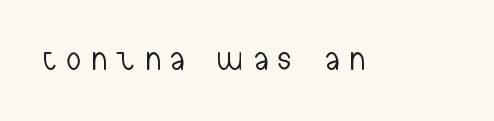
{"serif": "no", "italic": "no", "bold": "no", "weight": "light", "width": "condensed", "stroke_contrast": "low", "x_height": "medium", "monospaced": "no", "underline": "no", "letter_spacing": "wide", "letter_spacing_em": 0.34, "glyph_px": 34}
